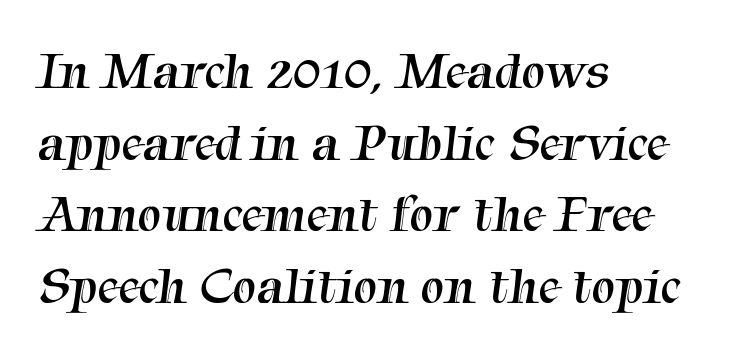
{"serif": "yes", "bold": "no", "weight": "regular", "width": "normal", "stroke_contrast": "medium", "x_height": "medium", "monospaced": "no", "underline": "no", "align": "left", "line_spacing": "normal", "line_spacing_ratio": 1.35, "letter_spacing": "normal", "letter_spacing_em": 0.0, "glyph_px": 53}
